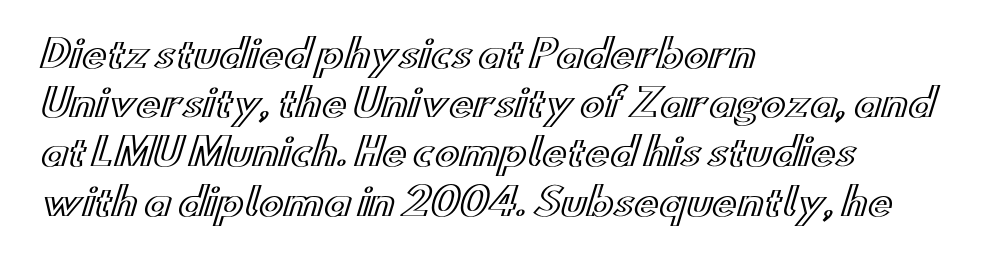
The image shows 37 px wide type; set left-aligned, normal line spacing (1.33x), normal letter spacing, not underlined; a small x-height.
